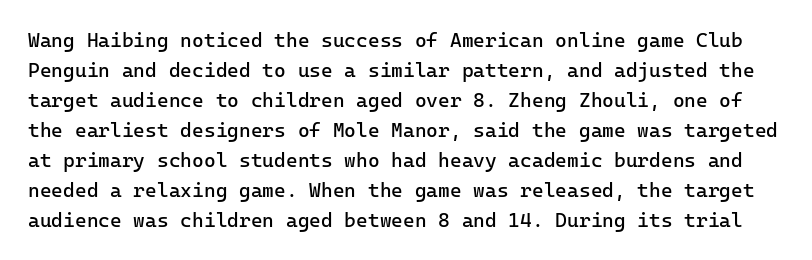
{"italic": "no", "bold": "no", "underline": "no", "line_spacing": "normal", "line_spacing_ratio": 1.5, "letter_spacing": "normal", "letter_spacing_em": 0.0, "glyph_px": 20}
